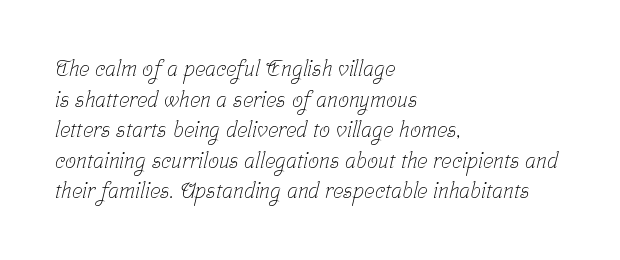
The image shows 22 px text type; set left-aligned, normal line spacing (1.39x), normal letter spacing, not underlined.
